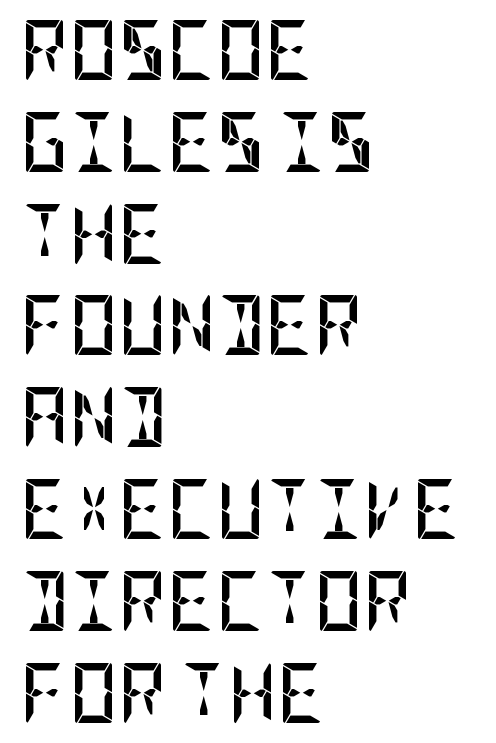
Nothing unusual about the tracking: characters are spaced as the font intends. The rows are spaced the way most documents space them. Left-aligned paragraph, ragged on the right. Do the letters lean? They stand straight.
